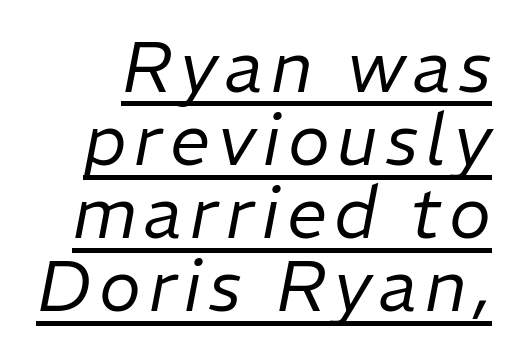
Q: Is the text bold? A: No.
Q: Is the text italic (slanted)? A: Yes, it leans right by about 11 degrees.
Q: Is the text underlined? A: Yes.
Q: Is the spacing between lines tight, normal or loose? A: Tight.
Q: Width (condensed, normal, or wide)? A: Normal.
Q: Stroke contrast? A: Low.
Q: x-height? A: Medium.
Q: Monospaced? A: No.
